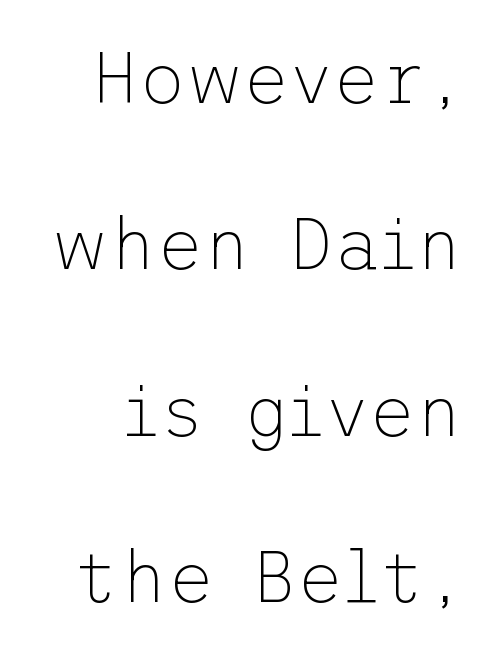
If you measured baseline to baseline, you'd find a long distance. The cut favours lightness, reaching ordinary text weight at its darkest. Honestly, there is no underline to notice here at all. Posture: upright roman.
